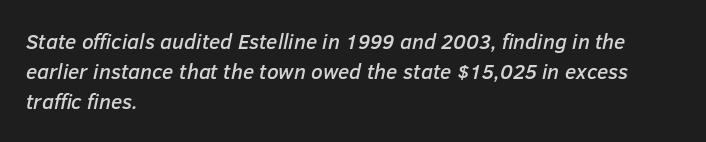
Compared with a centered layout, this one pins lines to the left instead. This block has exactly the height ordinary leading produces. Emphasis-style slanted type is in use. Type without underlining. Each word holds together tightly as a unit, with standard inter-letter gaps.
